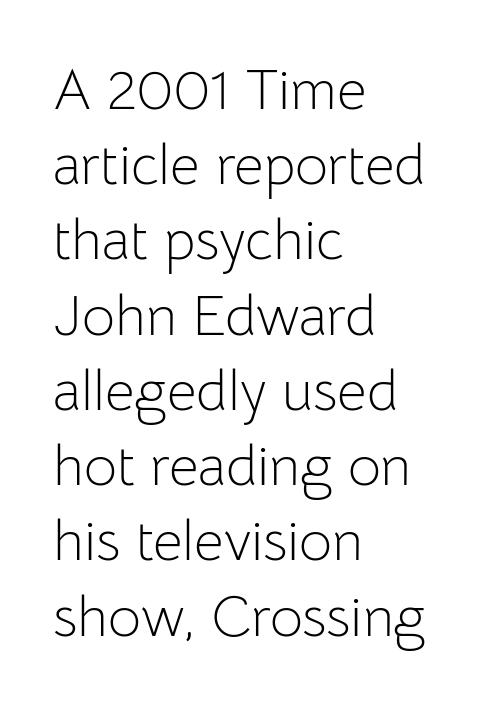
The image shows 57 px light sans-serif type, upright; set left-aligned, normal line spacing (1.32x), normal letter spacing, not underlined; low stroke contrast and a medium x-height.
